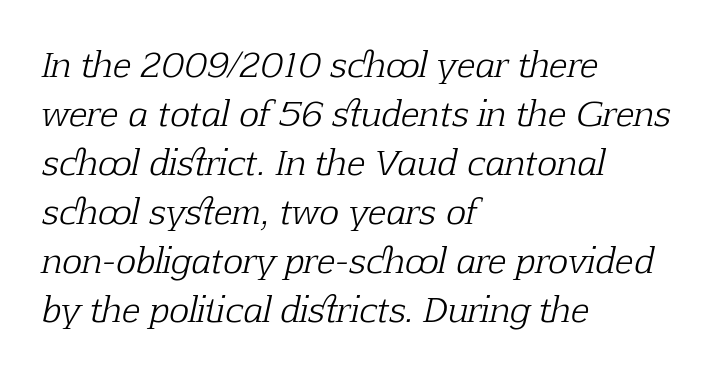
{"serif": "yes", "italic": "yes", "lean": "right", "slant_degrees": 12, "bold": "no", "weight": "light", "width": "normal", "stroke_contrast": "low", "x_height": "medium", "monospaced": "no", "underline": "no", "align": "left", "line_spacing": "normal", "line_spacing_ratio": 1.44, "letter_spacing": "normal", "letter_spacing_em": 0.0, "glyph_px": 34}
